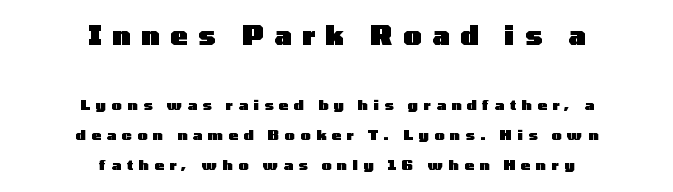
The image shows 26 px bold type, upright; set centered, loose line spacing (2.15x), unusually wide letter spacing (+0.4 em), not underlined; the first (top) block is 1.86x larger.
